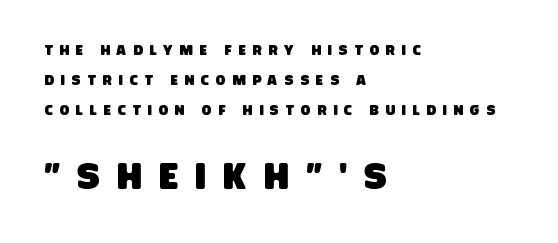
The image shows 36 px condensed sans-serif type; set left-aligned, loose line spacing (2.13x), unusually wide letter spacing (+0.49 em), not underlined; the second (bottom) block is 2.57x larger; low stroke contrast and a large x-height.
